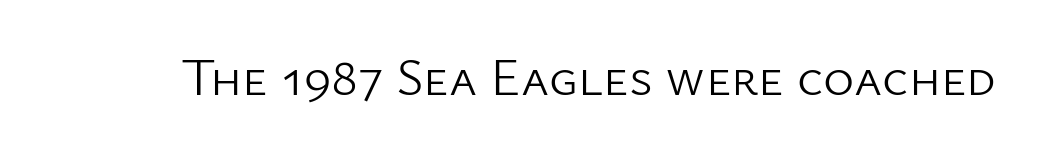
The image shows 53 px light sans-serif type, upright; set normal letter spacing, not underlined; low stroke contrast and a medium x-height.
